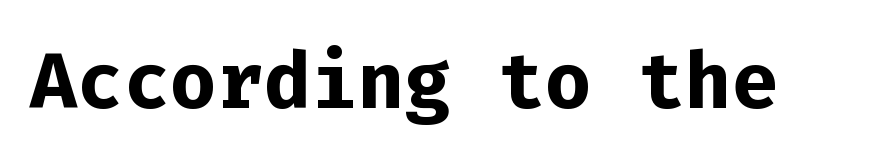
Does the type have serifs? No, each stem ends abruptly. The typography opts for an upright posture over an oblique one. The letters are bold, with thick, heavy strokes. The letters march in equal steps, a hallmark of fixed-pitch type.
